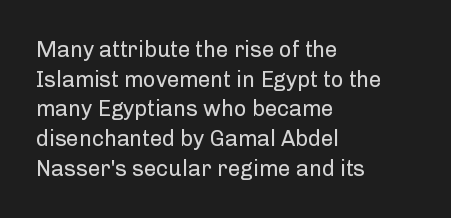
The image shows 22 px text type, upright; set left-aligned, normal line spacing (1.35x), normal letter spacing, not underlined.
